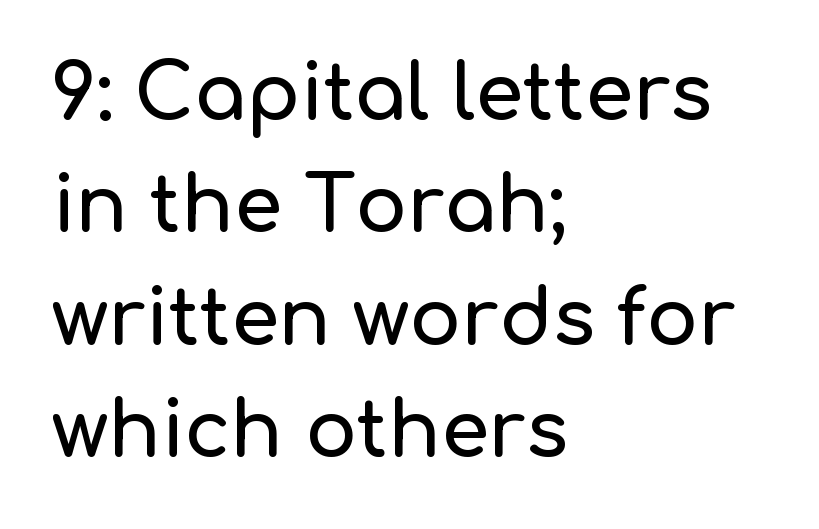
{"serif": "no", "italic": "no", "width": "normal", "stroke_contrast": "low", "x_height": "medium", "monospaced": "no", "underline": "no", "align": "left", "line_spacing": "normal", "line_spacing_ratio": 1.46, "letter_spacing": "normal", "letter_spacing_em": 0.0, "glyph_px": 77}
